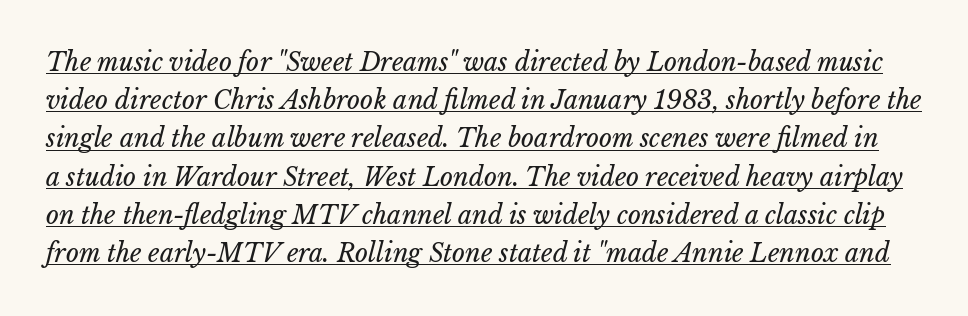
{"italic": "yes", "lean": "right", "slant_degrees": 15, "bold": "no", "underline": "yes", "line_spacing": "normal", "line_spacing_ratio": 1.53, "letter_spacing": "normal", "letter_spacing_em": 0.0, "glyph_px": 25}
